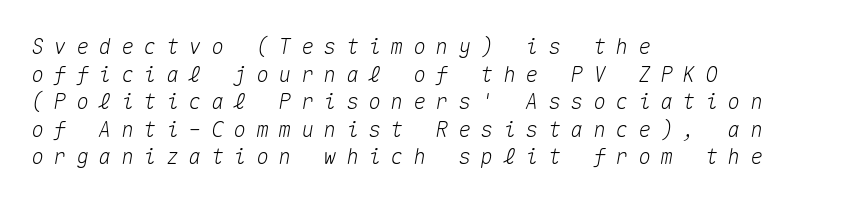
Q: Is the text italic (slanted)? A: Yes, it leans right by about 10 degrees.
Q: Is the text underlined? A: No.
Q: How is the paragraph aligned? A: Left-aligned.
Q: Is the spacing between letters normal or unusually wide? A: Unusually wide.
Q: Is the spacing between lines tight, normal or loose? A: Normal.
